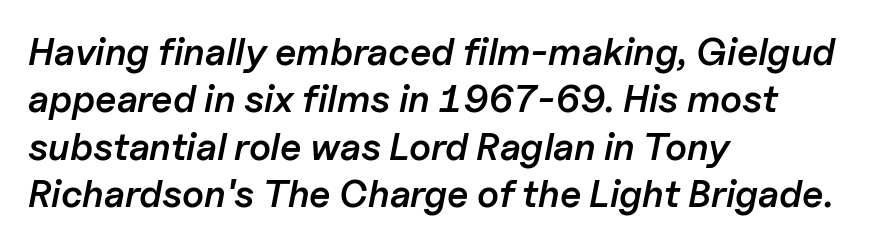
{"italic": "yes", "lean": "right", "slant_degrees": 11, "bold": "semi", "weight": "semibold", "width": "normal", "stroke_contrast": "low", "x_height": "medium", "monospaced": "no", "underline": "no", "align": "left", "line_spacing": "normal", "line_spacing_ratio": 1.25, "letter_spacing": "normal", "letter_spacing_em": 0.0, "glyph_px": 38}
